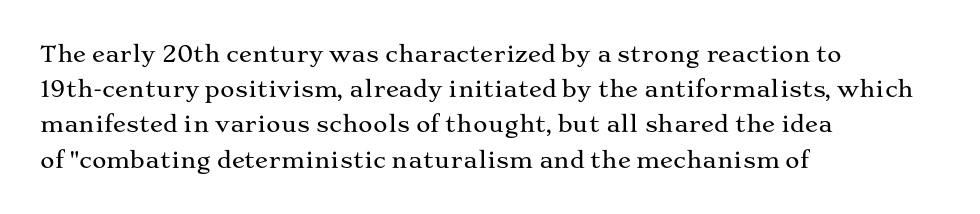
Q: Is the text italic (slanted)? A: No, it is upright.
Q: Is the text underlined? A: No.
Q: How is the paragraph aligned? A: Left-aligned.
Q: Is the spacing between letters normal or unusually wide? A: Normal.
Q: Is the spacing between lines tight, normal or loose? A: Normal.
